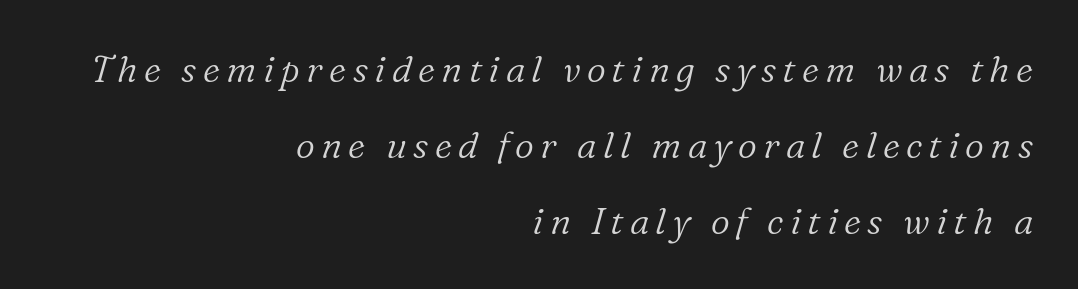
{"serif": "yes", "italic": "yes", "lean": "right", "slant_degrees": 16, "bold": "no", "weight": "light", "width": "normal", "stroke_contrast": "low", "x_height": "medium", "monospaced": "no", "underline": "no", "align": "right", "line_spacing": "loose", "line_spacing_ratio": 2.05, "glyph_px": 37}
